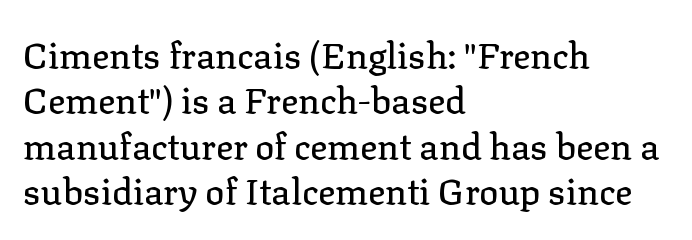
Q: Is the text italic (slanted)? A: No, it is upright.
Q: Is the typeface a serif or a sans-serif typeface? A: Serif.
Q: Is the text underlined? A: No.
Q: How is the paragraph aligned? A: Left-aligned.
Q: Is the spacing between letters normal or unusually wide? A: Normal.
Q: Is the spacing between lines tight, normal or loose? A: Normal.
Q: Width (condensed, normal, or wide)? A: Normal.
Q: Stroke contrast? A: Low.
Q: x-height? A: Medium.
Q: Monospaced? A: No.
